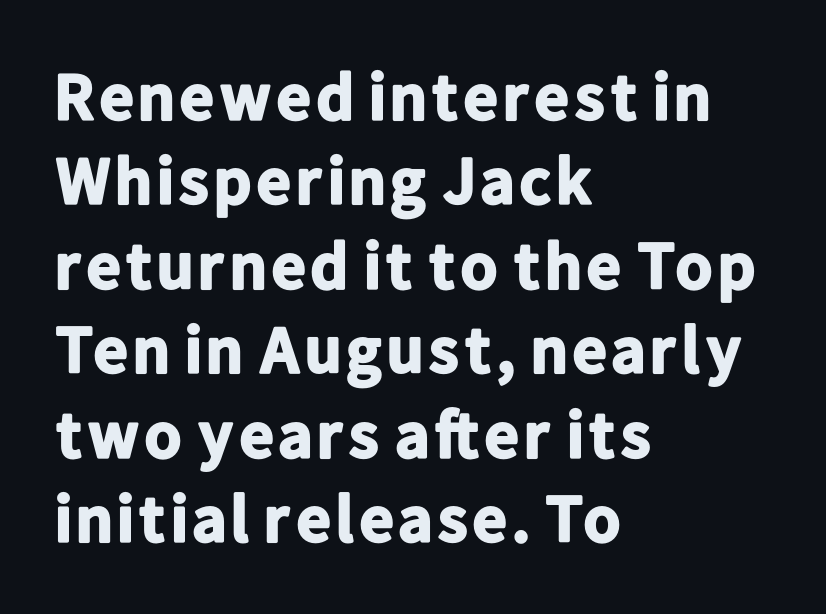
{"serif": "no", "italic": "no", "bold": "yes", "weight": "bold", "width": "normal", "stroke_contrast": "low", "x_height": "medium", "monospaced": "no", "underline": "no", "align": "left", "line_spacing": "normal", "line_spacing_ratio": 1.26, "letter_spacing": "normal", "letter_spacing_em": 0.0, "glyph_px": 67}
